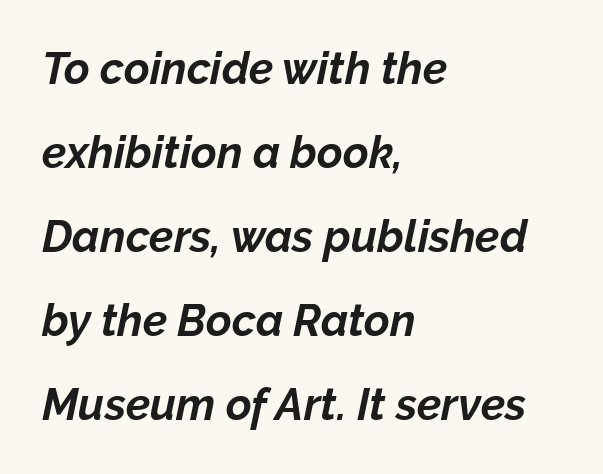
{"italic": "yes", "lean": "right", "slant_degrees": 12, "bold": "yes", "weight": "bold", "width": "normal", "stroke_contrast": "low", "x_height": "medium", "monospaced": "no", "underline": "no", "align": "left", "line_spacing": "loose", "line_spacing_ratio": 1.91, "letter_spacing": "normal", "letter_spacing_em": 0.0, "glyph_px": 44}
